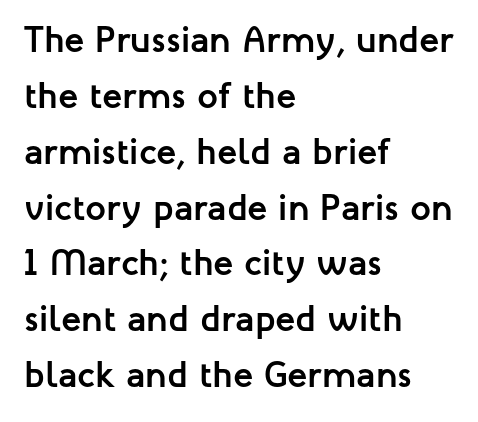
The image shows 37 px semibold sans-serif type, upright; set left-aligned, normal line spacing (1.51x), normal letter spacing, not underlined; low stroke contrast and a medium x-height.
